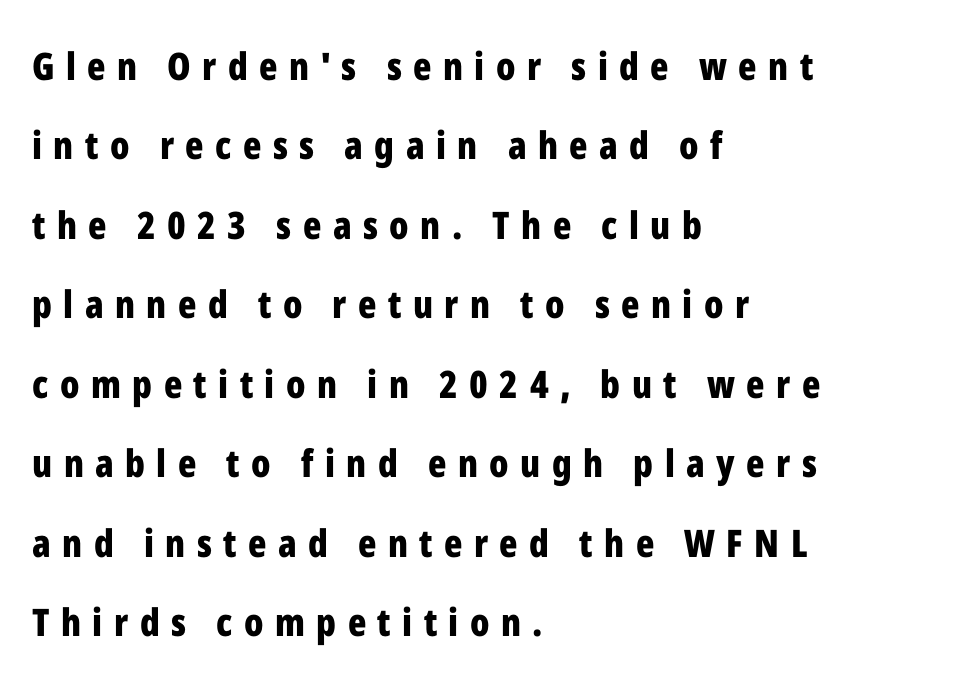
Note the varied advance widths — an 'i' is clearly narrower than an 'm'. Letter spacing: wide. Does the lettering tilt? It doesn't — this is upright. Font category for this specimen: sans-serif. Honestly, there is no underline to notice here at all. Caption: multi-line text, flush left, ragged right.
